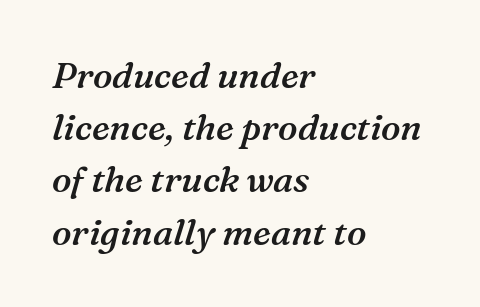
A classic flush-left, rag-right setting is used for this passage. Words float on clear page, feet unadorned. When letters slant like this, we call the style italic. How are the letters spaced? Ordinarily, with no added tracking.
